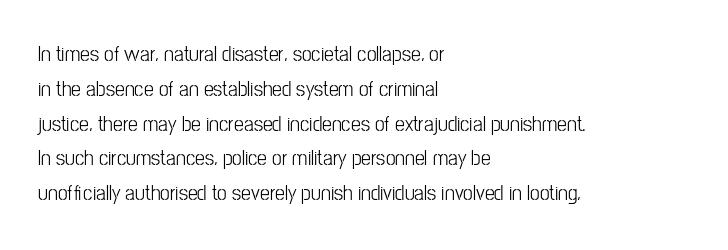
{"italic": "no", "underline": "no", "align": "left", "line_spacing": "normal", "line_spacing_ratio": 1.58, "letter_spacing": "normal", "letter_spacing_em": 0.0, "glyph_px": 22}
